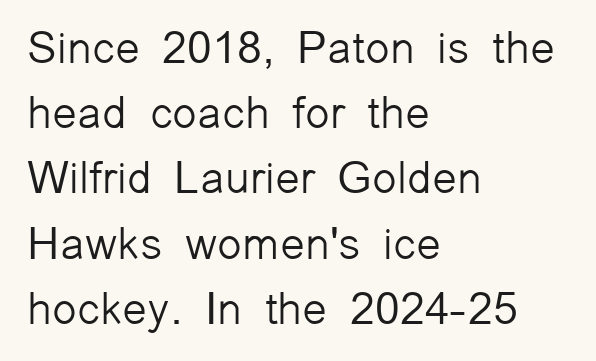
{"serif": "no", "italic": "no", "bold": "no", "weight": "light", "width": "normal", "stroke_contrast": "low", "x_height": "medium", "monospaced": "no", "underline": "no", "align": "left", "line_spacing": "normal", "line_spacing_ratio": 1.45, "letter_spacing": "normal", "letter_spacing_em": 0.0, "glyph_px": 45}
